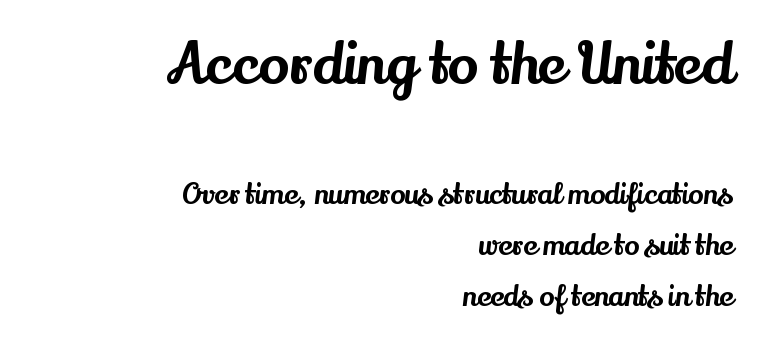
The image shows 57 px serif type; set right-aligned, line spacing 1.82x, normal letter spacing, not underlined; the first (top) block is 2.04x larger; medium stroke contrast and a small x-height.
